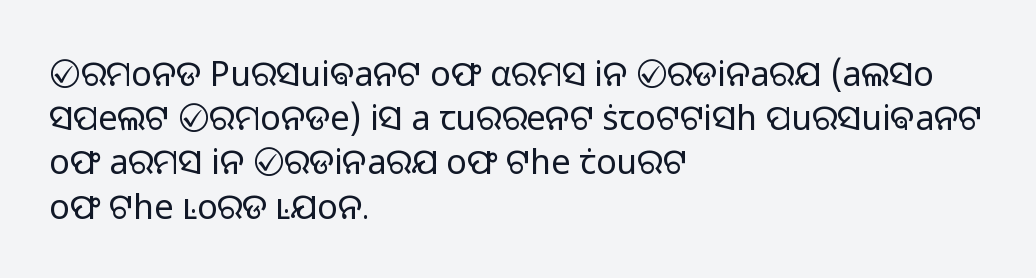
The image shows 34 px light sans-serif type, upright; set left-aligned, normal line spacing (1.3x), normal letter spacing, not underlined; low stroke contrast and a medium x-height.
